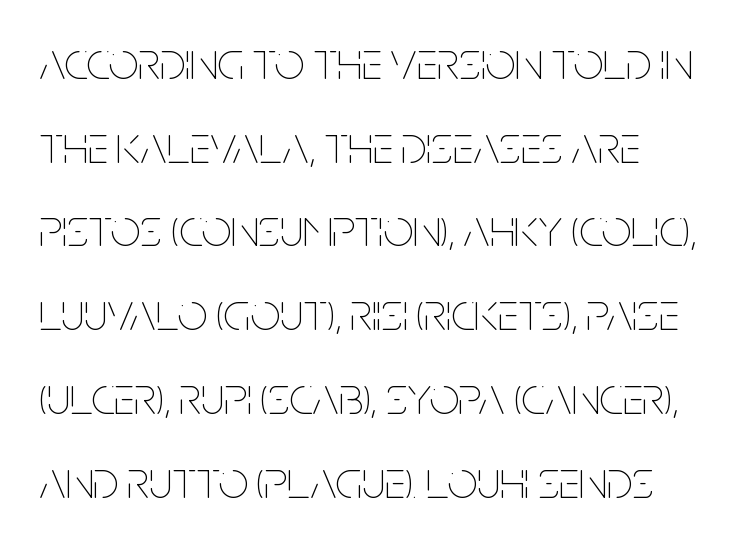
Q: Is the text bold? A: No.
Q: Is the text italic (slanted)? A: No, it is upright.
Q: Is the text underlined? A: No.
Q: How is the paragraph aligned? A: Left-aligned.
Q: Is the spacing between letters normal or unusually wide? A: Normal.
Q: Is the spacing between lines tight, normal or loose? A: Normal.
Q: Width (condensed, normal, or wide)? A: Condensed.
Q: Stroke contrast? A: Low.
Q: x-height? A: Large.
Q: Monospaced? A: No.
